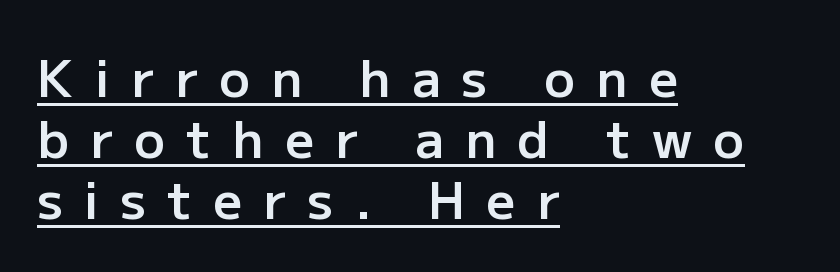
Every word sits above its own underline. Notice how the stems are strictly vertical — no italics here. Firm but not heavy-handed strokes: this text is semibold. Do the characters align in a grid? No, the font is proportional. Horizontal alignment here is leftward, the default for most running prose.
